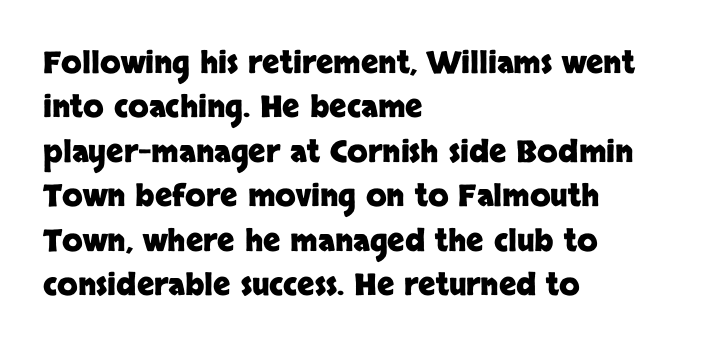
A roman cut, with each character standing at attention. All the whitespace from short lines collects on the right. Unlike a traditional serif, this face leaves its strokes unadorned. The horizontal fit of the characters is conventional and even.
